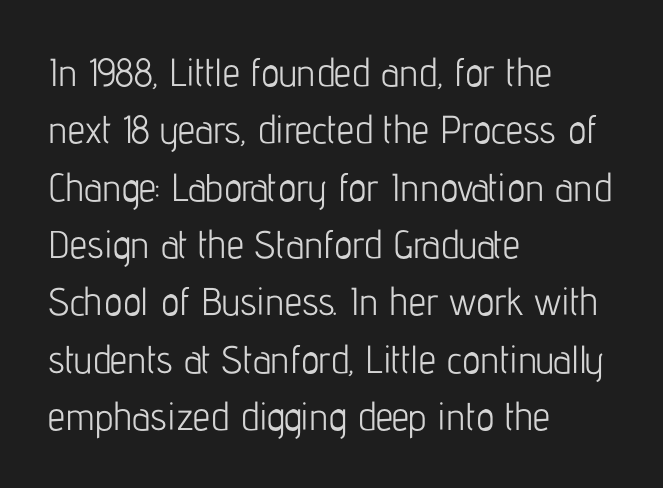
{"serif": "no", "italic": "no", "bold": "no", "weight": "light", "width": "condensed", "stroke_contrast": "low", "x_height": "medium", "monospaced": "no", "underline": "no", "align": "left", "line_spacing": "normal", "line_spacing_ratio": 1.47, "letter_spacing": "normal", "letter_spacing_em": 0.0, "glyph_px": 39}
